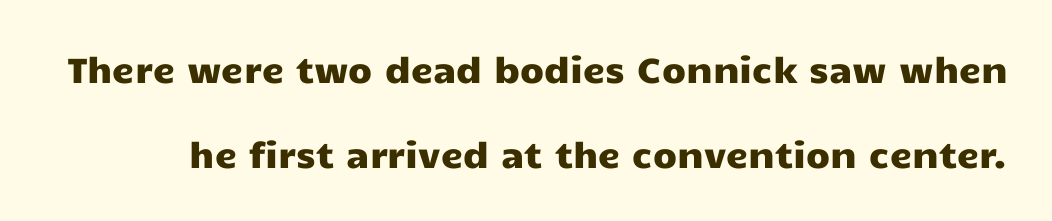
The image shows 35 px wide sans-serif type, upright; set loose line spacing (2.43x), normal letter spacing, not underlined; low stroke contrast and a medium x-height.
